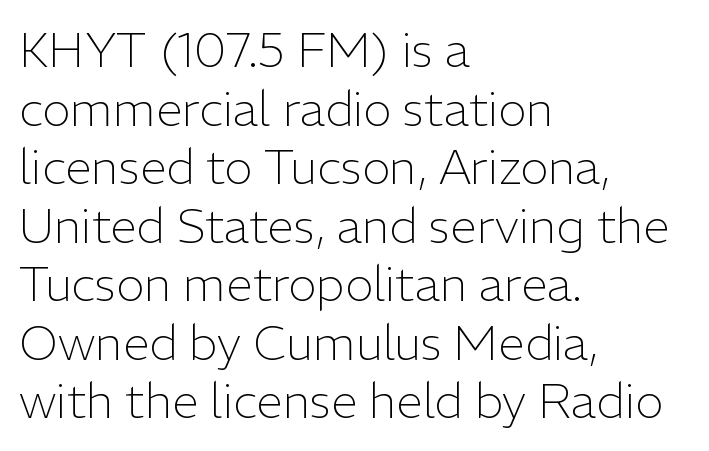
The image shows 48 px light sans-serif type, upright; set left-aligned, line spacing 1.22x, normal letter spacing, not underlined; low stroke contrast and a medium x-height.
